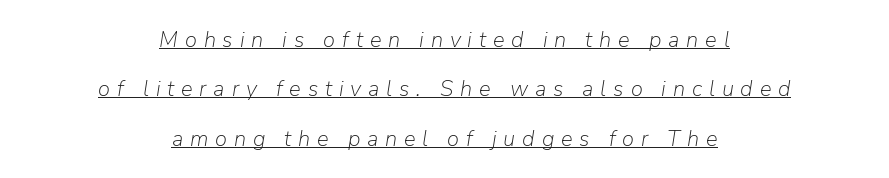
{"italic": "yes", "lean": "right", "slant_degrees": 9, "bold": "no", "underline": "yes", "align": "center", "line_spacing": "loose", "line_spacing_ratio": 2.24, "letter_spacing": "wide", "letter_spacing_em": 0.31, "glyph_px": 22}
